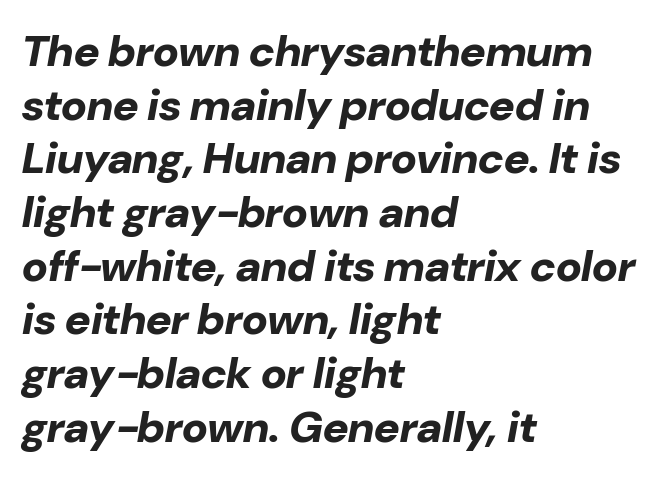
The image shows 44 px bold type, italic (leaning right); set left-aligned, line spacing 1.22x, normal letter spacing, not underlined; low stroke contrast and a medium x-height.
